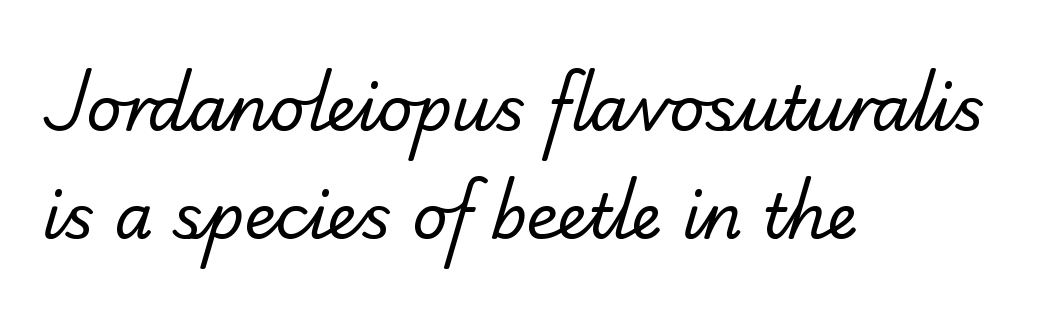
Weight: in the light-to-regular range. The face used here is proportionally spaced, like ordinary book or web type. The characters display serif detailing at their extremities. Teacher's note: observe the even left margin — that is flush-left alignment.
